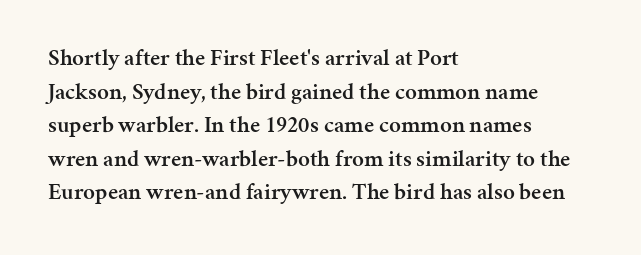
The image shows 23 px text type, upright; set left-aligned, normal line spacing (1.46x), normal letter spacing, not underlined.
